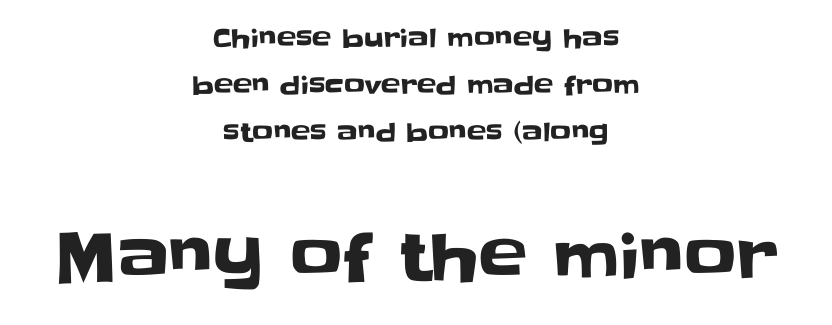
This sample uses a sans-serif face. In terms of posture, this sample is upright. These lines keep a tight, regular rhythm from letter to letter. Just letters on the line, the space beneath them empty. Look at the glyph heights: the lower group is clearly the bigger setting. Does the copy run flush right? No — it is centered line by line.
